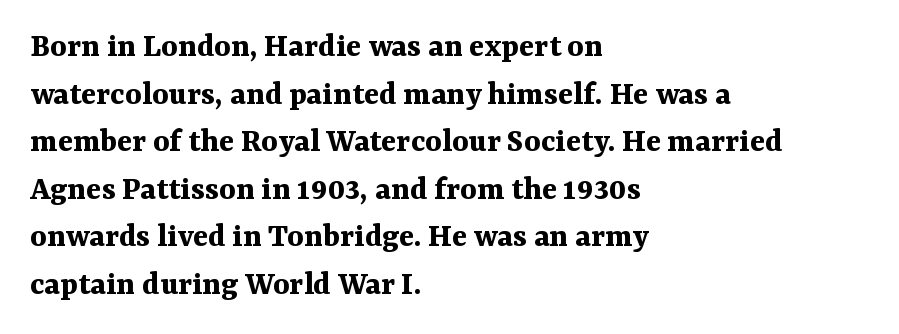
Quick note: interline space is typical. Looks like regular typesetting: each glyph gets only the width it needs. Leftover space on each line is placed entirely after the last word. Beneath every word, the page is bare. The passage shown is typeset with a serif family. Caption: standard tracking, unaltered.
